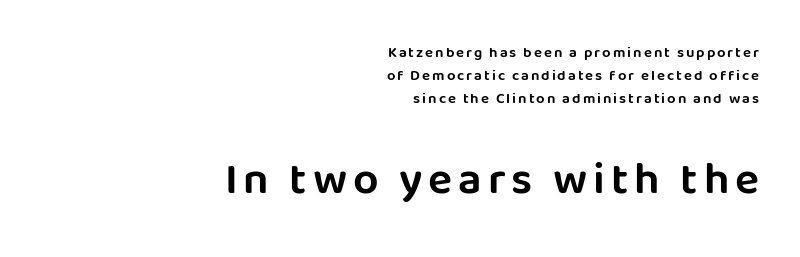
The image shows 45 px sans-serif type, upright; set right-aligned, normal line spacing (1.52x), not underlined; the second (bottom) block is 3.0x larger; low stroke contrast and a large x-height.
